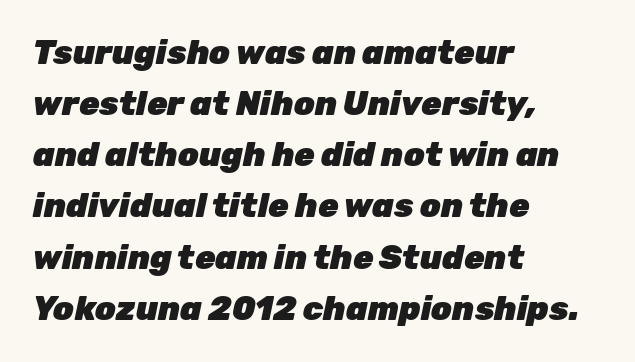
Each letter keeps its own natural width here, so spacing adapts to shape. This rendering uses left alignment, leaving the right contour irregular. The letterforms sit shoulder to shoulder at normal distance. Designer's note — italics engaged. A normal amount of white space separates one row of letters from the next. The string is rendered with underlining switched off.
